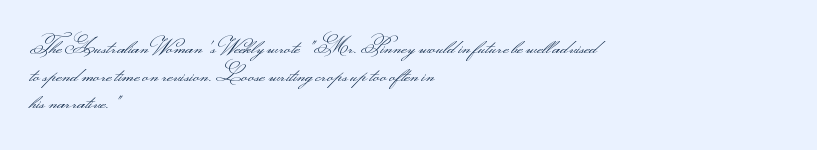
Teacher's note: observe the even left margin — that is flush-left alignment. The line texture is even and compact thanks to regular tracking. The baseline area is clear.
